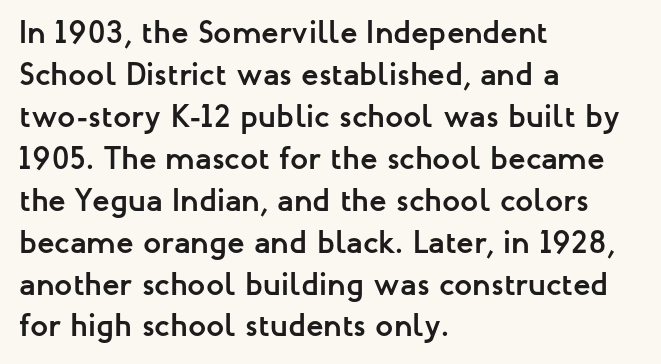
Q: Is the text bold? A: Yes.
Q: Is the text italic (slanted)? A: No, it is upright.
Q: Is the typeface a serif or a sans-serif typeface? A: Sans-serif.
Q: Is the text underlined? A: No.
Q: How is the paragraph aligned? A: Left-aligned.
Q: Is the spacing between letters normal or unusually wide? A: Normal.
Q: Is the spacing between lines tight, normal or loose? A: Normal.
Q: Width (condensed, normal, or wide)? A: Normal.
Q: Stroke contrast? A: Low.
Q: x-height? A: Medium.
Q: Monospaced? A: No.
